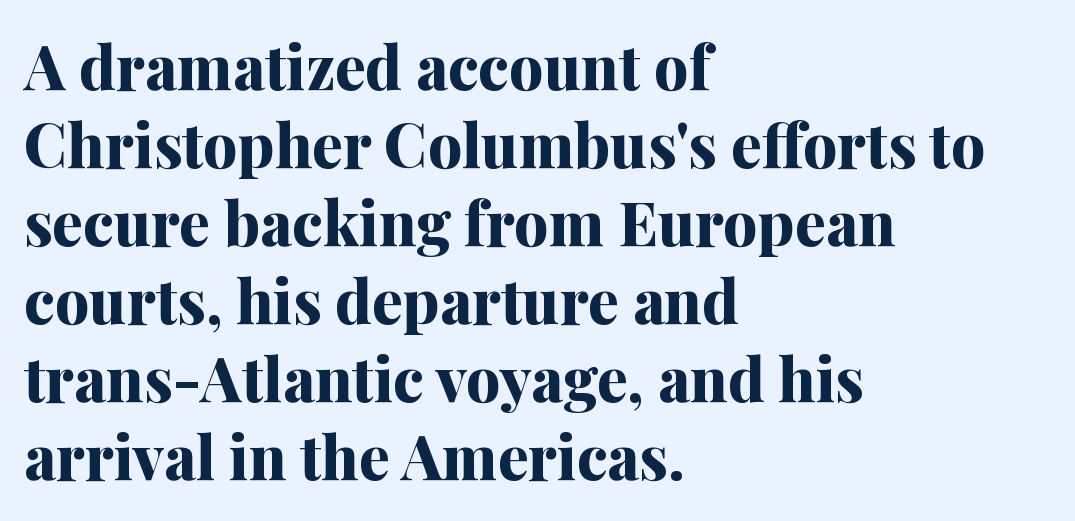
The image shows 61 px bold serif type, upright; set left-aligned, normal line spacing (1.28x), normal letter spacing, not underlined; medium stroke contrast and a medium x-height.
